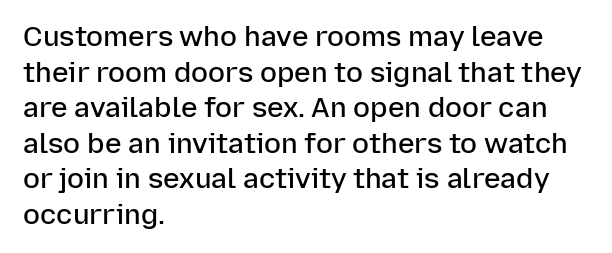
The image shows 28 px semibold sans-serif type, upright; set left-aligned, normal line spacing (1.27x), normal letter spacing, not underlined; low stroke contrast and a medium x-height.
